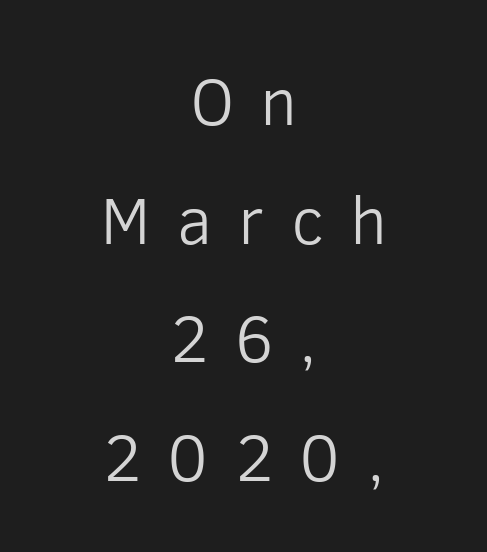
{"serif": "no", "italic": "no", "bold": "no", "weight": "light", "width": "normal", "stroke_contrast": "low", "x_height": "medium", "monospaced": "no", "underline": "no", "align": "center", "line_spacing_ratio": 1.77, "letter_spacing": "wide", "letter_spacing_em": 0.39, "glyph_px": 67}
